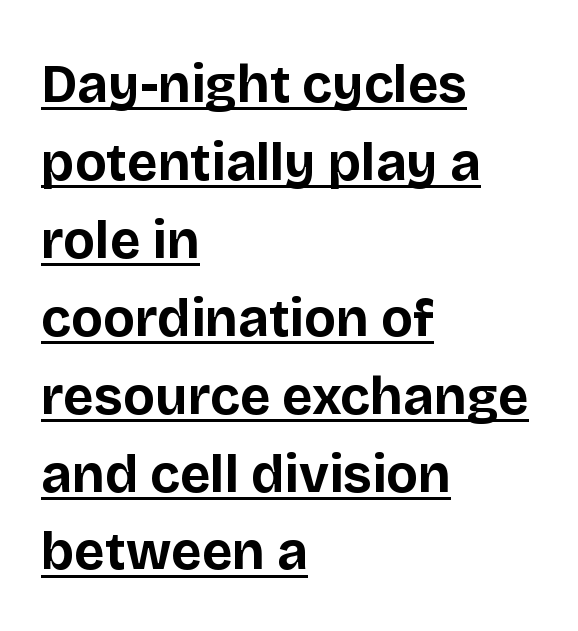
{"serif": "no", "italic": "no", "bold": "yes", "weight": "bold", "width": "normal", "stroke_contrast": "low", "x_height": "large", "monospaced": "no", "underline": "yes", "align": "left", "line_spacing": "normal", "line_spacing_ratio": 1.47, "letter_spacing": "normal", "letter_spacing_em": 0.0, "glyph_px": 53}
